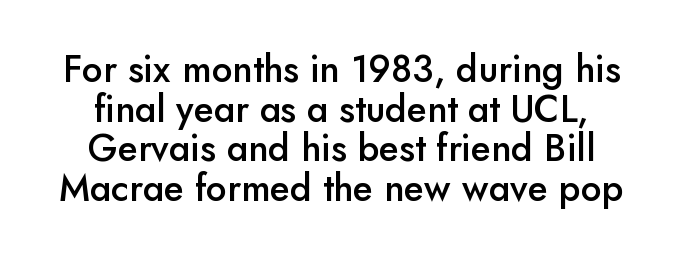
Q: Is the text bold? A: Semi-bold.
Q: Is the text italic (slanted)? A: No, it is upright.
Q: Is the typeface a serif or a sans-serif typeface? A: Sans-serif.
Q: Is the text underlined? A: No.
Q: How is the paragraph aligned? A: Centered.
Q: Is the spacing between letters normal or unusually wide? A: Normal.
Q: Is the spacing between lines tight, normal or loose? A: Tight.
Q: Width (condensed, normal, or wide)? A: Normal.
Q: Stroke contrast? A: Low.
Q: x-height? A: Small.
Q: Monospaced? A: No.
